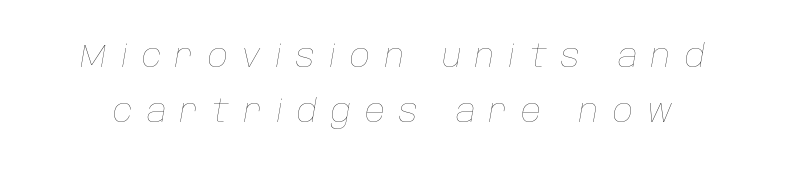
{"italic": "yes", "lean": "right", "slant_degrees": 10, "bold": "no", "weight": "thin", "width": "normal", "stroke_contrast": "low", "x_height": "large", "monospaced": "no", "underline": "no", "line_spacing_ratio": 1.76, "letter_spacing": "wide", "letter_spacing_em": 0.46, "glyph_px": 31}
